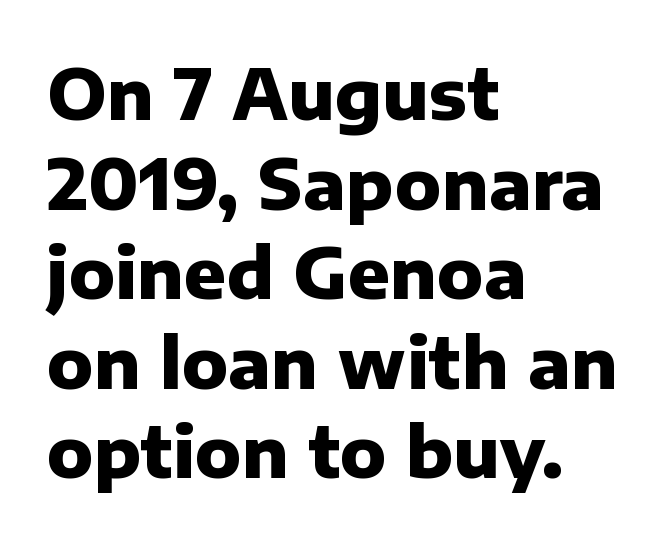
The image shows 70 px heavy sans-serif type, upright; set left-aligned, normal line spacing (1.28x), normal letter spacing, not underlined; low stroke contrast and a medium x-height.
